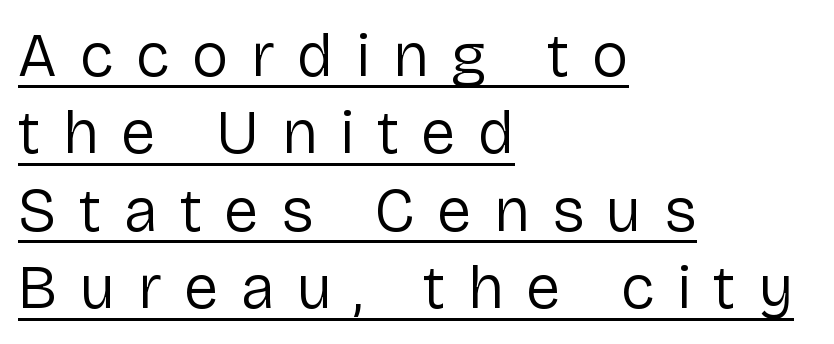
Q: Is the text bold? A: No.
Q: Is the text italic (slanted)? A: No, it is upright.
Q: Is the typeface a serif or a sans-serif typeface? A: Sans-serif.
Q: Is the text underlined? A: Yes.
Q: How is the paragraph aligned? A: Left-aligned.
Q: Is the spacing between letters normal or unusually wide? A: Unusually wide.
Q: Is the spacing between lines tight, normal or loose? A: Normal.
Q: Width (condensed, normal, or wide)? A: Normal.
Q: Stroke contrast? A: Low.
Q: x-height? A: Medium.
Q: Monospaced? A: No.
